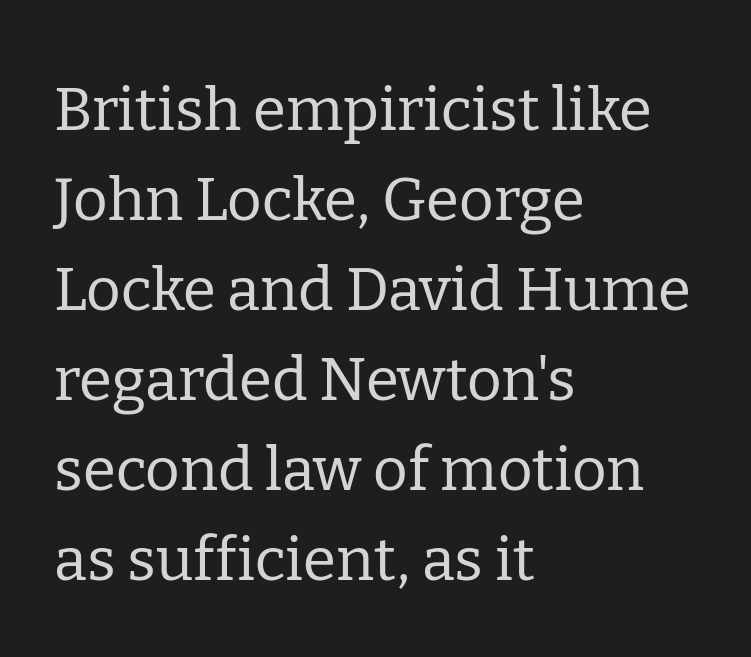
{"serif": "yes", "italic": "no", "bold": "no", "weight": "regular", "width": "normal", "stroke_contrast": "low", "x_height": "medium", "monospaced": "no", "underline": "no", "align": "left", "line_spacing": "normal", "line_spacing_ratio": 1.5, "letter_spacing": "normal", "letter_spacing_em": 0.0, "glyph_px": 60}
